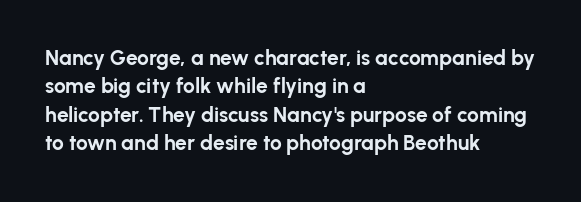
The lines in this sample share a left origin and differ only in where they stop. The block of text has a typical density, with ordinary space between rows. Posture: upright roman. The characters look thick and weighty, a clear bold. Letters rest on an invisible, unmarked baseline. There is no visible air inserted between adjacent glyphs.
